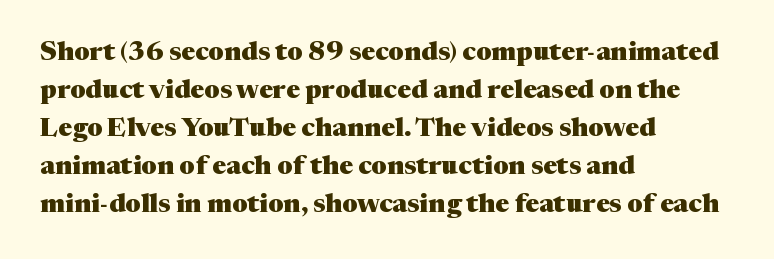
Q: Is the text bold? A: Yes.
Q: Is the text italic (slanted)? A: No, it is upright.
Q: Is the text underlined? A: No.
Q: How is the paragraph aligned? A: Left-aligned.
Q: Is the spacing between letters normal or unusually wide? A: Normal.
Q: Is the spacing between lines tight, normal or loose? A: Normal.
